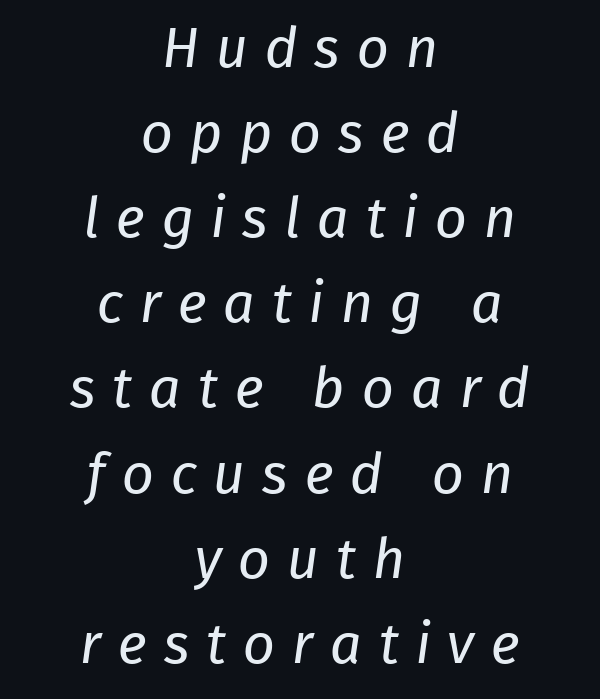
Q: Is the text bold? A: No.
Q: Is the typeface a serif or a sans-serif typeface? A: Sans-serif.
Q: Is the text underlined? A: No.
Q: How is the paragraph aligned? A: Centered.
Q: Is the spacing between letters normal or unusually wide? A: Unusually wide.
Q: Is the spacing between lines tight, normal or loose? A: Normal.
Q: Width (condensed, normal, or wide)? A: Normal.
Q: Stroke contrast? A: Low.
Q: x-height? A: Medium.
Q: Monospaced? A: No.
